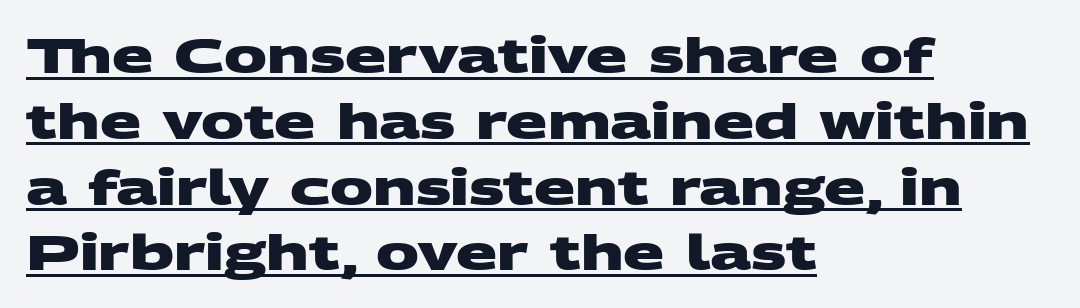
Q: Is the text bold? A: Yes.
Q: Is the typeface a serif or a sans-serif typeface? A: Sans-serif.
Q: Is the text underlined? A: Yes.
Q: How is the paragraph aligned? A: Left-aligned.
Q: Is the spacing between letters normal or unusually wide? A: Normal.
Q: Is the spacing between lines tight, normal or loose? A: Normal.
Q: Width (condensed, normal, or wide)? A: Wide.
Q: Stroke contrast? A: Medium.
Q: x-height? A: Large.
Q: Monospaced? A: No.
